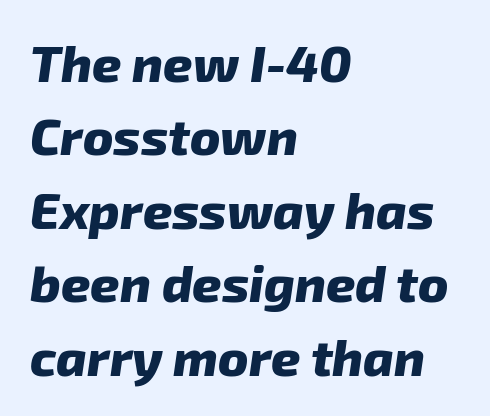
{"serif": "no", "bold": "yes", "weight": "heavy", "width": "normal", "stroke_contrast": "low", "x_height": "medium", "monospaced": "no", "underline": "no", "align": "left", "line_spacing": "normal", "line_spacing_ratio": 1.44, "letter_spacing": "normal", "letter_spacing_em": 0.0, "glyph_px": 51}
